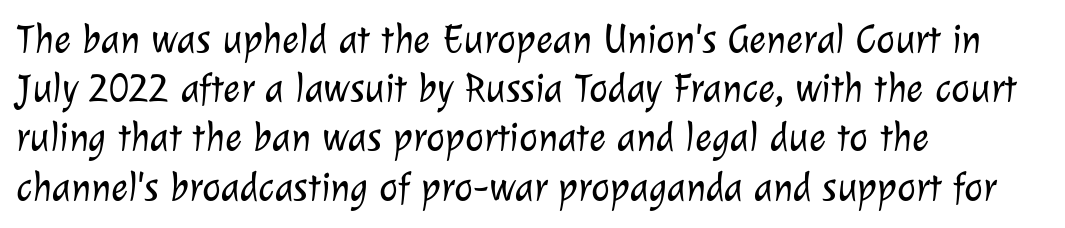
{"serif": "no", "bold": "no", "weight": "light", "width": "normal", "stroke_contrast": "low", "x_height": "medium", "monospaced": "no", "underline": "no", "align": "left", "line_spacing_ratio": 1.23, "letter_spacing": "normal", "letter_spacing_em": 0.0, "glyph_px": 40}
